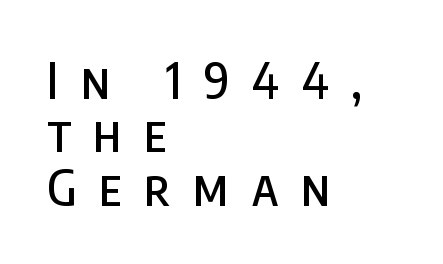
{"serif": "no", "italic": "no", "width": "condensed", "stroke_contrast": "low", "x_height": "large", "monospaced": "no", "underline": "no", "align": "left", "line_spacing": "tight", "line_spacing_ratio": 1.07, "letter_spacing": "wide", "letter_spacing_em": 0.45, "glyph_px": 50}
